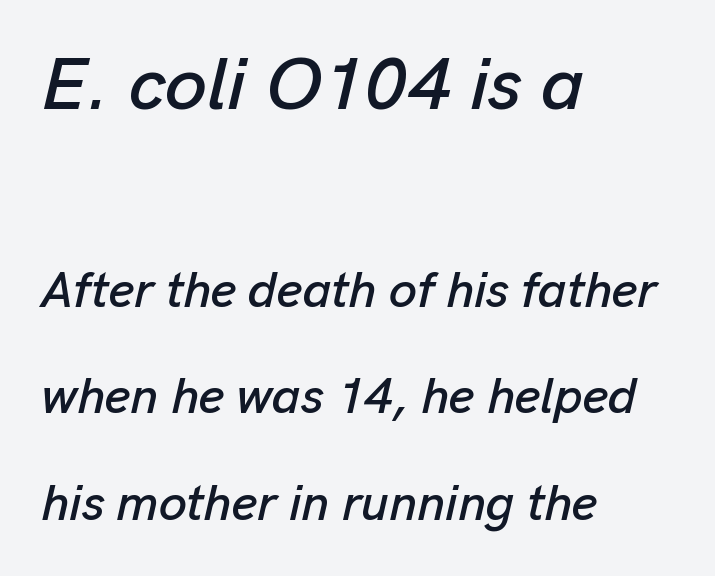
Q: Is the text italic (slanted)? A: Yes, it leans right by about 13 degrees.
Q: Is the text underlined? A: No.
Q: How is the paragraph aligned? A: Left-aligned.
Q: Is the spacing between letters normal or unusually wide? A: Normal.
Q: Is the spacing between lines tight, normal or loose? A: Loose.
Q: Which block of text is set in a larger size, the first (top) or the second (bottom)? A: The first (top) one.
Q: Width (condensed, normal, or wide)? A: Normal.
Q: Stroke contrast? A: Low.
Q: x-height? A: Medium.
Q: Monospaced? A: No.
